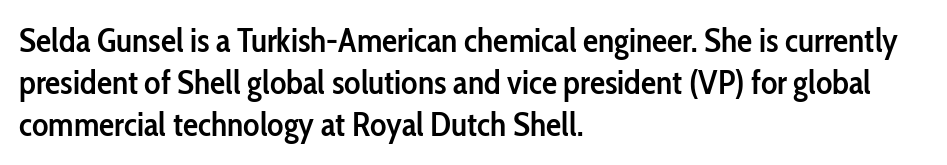
Glance below the letters and you will spot only blank space. The type is set solid horizontally, with unmodified tracking. Set as a demibold, roughly 600 on the weight scale. Horizontal alignment here is leftward, the default for most running prose.
